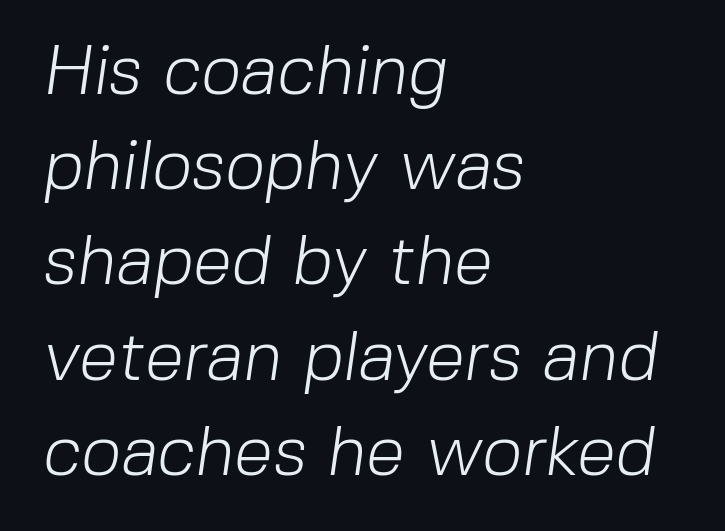
Q: Is the text bold? A: No.
Q: Is the typeface a serif or a sans-serif typeface? A: Sans-serif.
Q: Is the text underlined? A: No.
Q: How is the paragraph aligned? A: Left-aligned.
Q: Is the spacing between letters normal or unusually wide? A: Normal.
Q: Is the spacing between lines tight, normal or loose? A: Normal.
Q: Width (condensed, normal, or wide)? A: Normal.
Q: Stroke contrast? A: Low.
Q: x-height? A: Medium.
Q: Monospaced? A: No.
